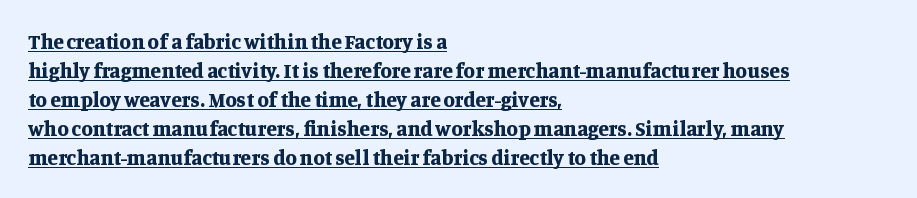
Q: Is the text bold? A: Yes.
Q: Is the text italic (slanted)? A: No, it is upright.
Q: Is the text underlined? A: Yes.
Q: How is the paragraph aligned? A: Left-aligned.
Q: Is the spacing between letters normal or unusually wide? A: Normal.
Q: Is the spacing between lines tight, normal or loose? A: Normal.
